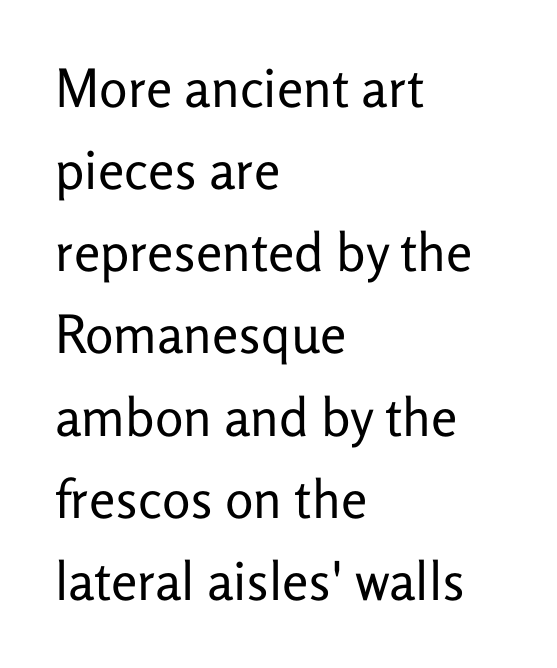
Tracking value appears to be zero — textbook default spacing. The passage shown is not underscored anywhere. Regarding serifs, this sample does without them. Line beginnings align vertically; line endings do not. The face looks like a standard text weight, possibly lighter.
